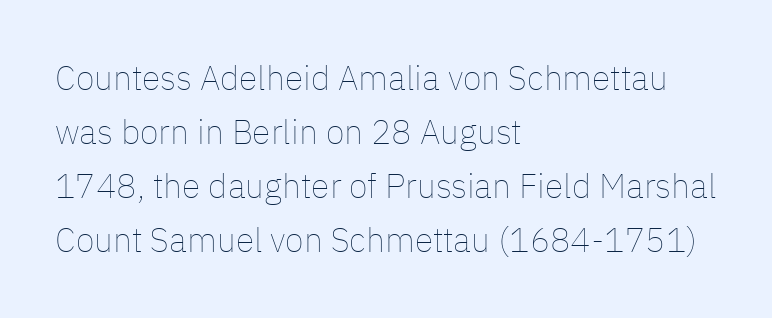
Vertical stems look standard width or narrower in stroke. Each new line begins a customary step beneath the previous one. Inter-character spacing is left at the font's built-in metrics. Beneath every word, the page is bare.
